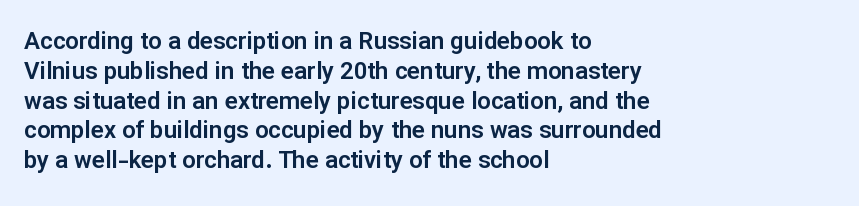
The image shows 24 px text type, upright; set left-aligned, line spacing 1.24x, normal letter spacing, not underlined.
